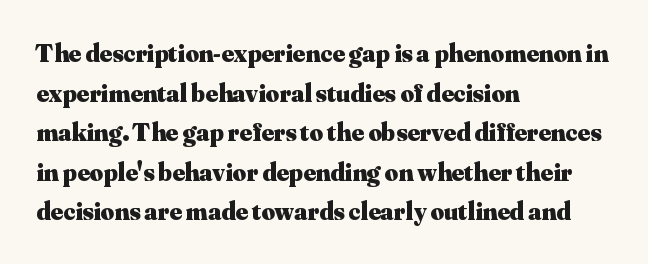
Line spacing here is normal. Words float on clear page, feet unadorned. Each glyph is drawn with heavy, bold strokes. There is no visible air inserted between adjacent glyphs. These lines are set flush left with a ragged right edge. This is roman type, the default non-slanted kind.
